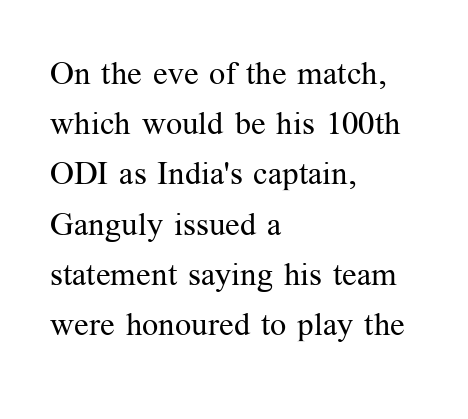
{"serif": "yes", "italic": "no", "bold": "no", "weight": "regular", "width": "normal", "stroke_contrast": "medium", "x_height": "medium", "monospaced": "no", "underline": "no", "align": "left", "line_spacing": "normal", "line_spacing_ratio": 1.57, "letter_spacing": "normal", "letter_spacing_em": 0.0, "glyph_px": 32}
